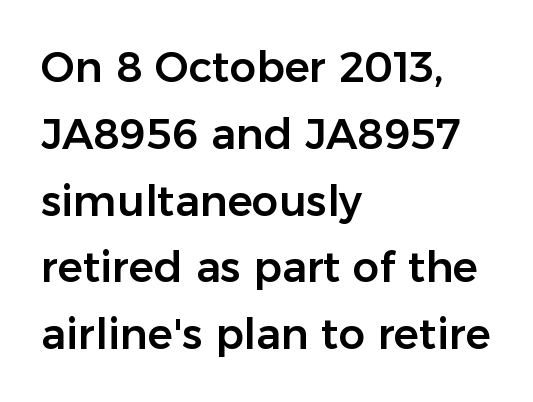
{"serif": "no", "italic": "no", "width": "normal", "stroke_contrast": "low", "x_height": "medium", "monospaced": "no", "underline": "no", "align": "left", "line_spacing": "normal", "line_spacing_ratio": 1.59, "letter_spacing": "normal", "letter_spacing_em": 0.0, "glyph_px": 42}
